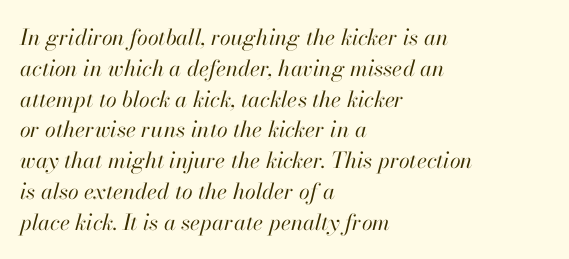
The image shows 22 px text type, italic (leaning right); set left-aligned, normal line spacing (1.4x), normal letter spacing, not underlined.
